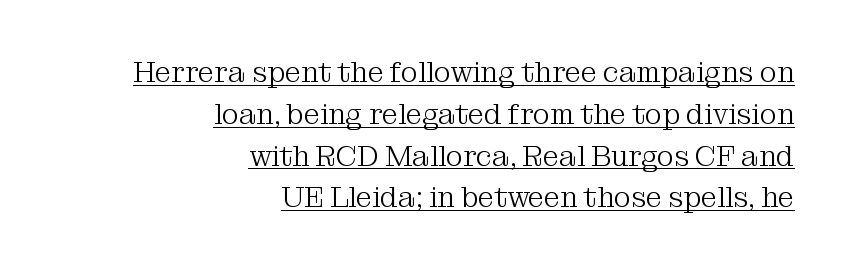
Q: Is the text bold? A: No.
Q: Is the text italic (slanted)? A: No, it is upright.
Q: Is the typeface a serif or a sans-serif typeface? A: Serif.
Q: Is the text underlined? A: Yes.
Q: How is the paragraph aligned? A: Right-aligned.
Q: Is the spacing between letters normal or unusually wide? A: Normal.
Q: Is the spacing between lines tight, normal or loose? A: Normal.
Q: Width (condensed, normal, or wide)? A: Normal.
Q: Stroke contrast? A: Medium.
Q: x-height? A: Medium.
Q: Monospaced? A: No.
